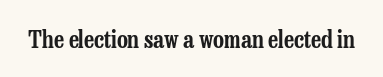
The image shows 24 px text type, upright; set normal letter spacing, not underlined.
